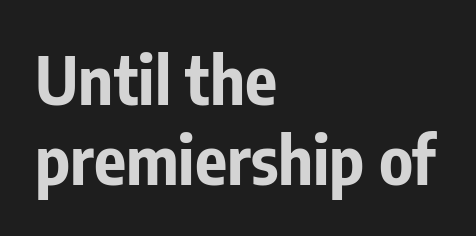
{"serif": "no", "italic": "no", "bold": "yes", "weight": "bold", "width": "condensed", "stroke_contrast": "low", "x_height": "medium", "monospaced": "no", "underline": "no", "align": "left", "line_spacing_ratio": 1.2, "letter_spacing": "normal", "letter_spacing_em": 0.0, "glyph_px": 67}
